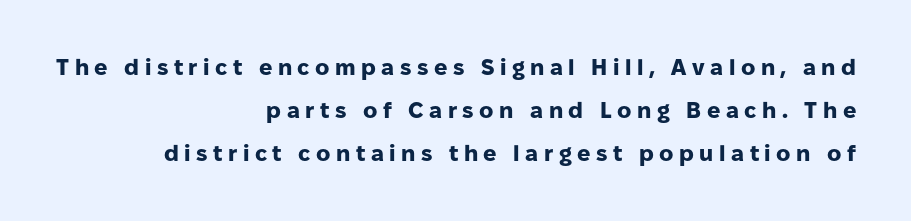
Q: Is the text bold? A: Yes.
Q: Is the text italic (slanted)? A: No, it is upright.
Q: Is the text underlined? A: No.
Q: How is the paragraph aligned? A: Right-aligned.
Q: Is the spacing between letters normal or unusually wide? A: Unusually wide.
Q: Is the spacing between lines tight, normal or loose? A: Loose.
